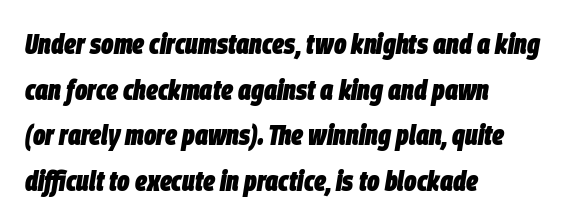
Notice how the stems are inclined rather than vertical — that's the hallmark of italics. In terms of letterspacing, this is plain default setting. Proportional: the letters do not fall into vertical columns. Horizontal alignment here is leftward, the default for most running prose.
